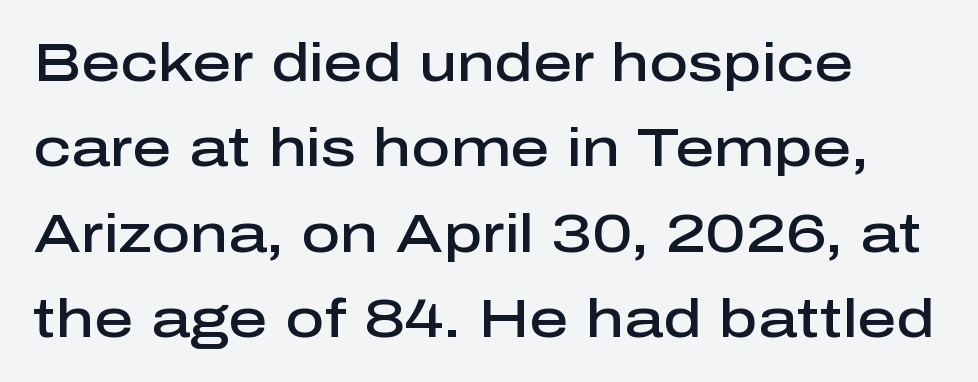
Q: Is the text bold? A: Semi-bold.
Q: Is the text italic (slanted)? A: No, it is upright.
Q: Is the typeface a serif or a sans-serif typeface? A: Sans-serif.
Q: Is the text underlined? A: No.
Q: How is the paragraph aligned? A: Left-aligned.
Q: Is the spacing between letters normal or unusually wide? A: Normal.
Q: Is the spacing between lines tight, normal or loose? A: Normal.
Q: Width (condensed, normal, or wide)? A: Normal.
Q: Stroke contrast? A: Low.
Q: x-height? A: Medium.
Q: Monospaced? A: No.
